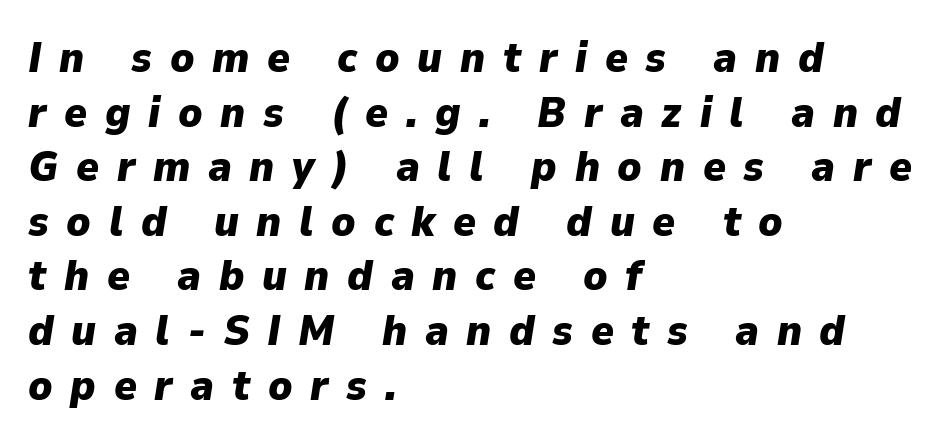
The compositor pushed each line to the left boundary. The letters advance in unequal steps, a hallmark of proportional type. Letters rest on an invisible, unmarked baseline. These lines have a slow, spaced-out rhythm from letter to letter. Notice how descenders clear the ascenders below comfortably — that's standard leading.
